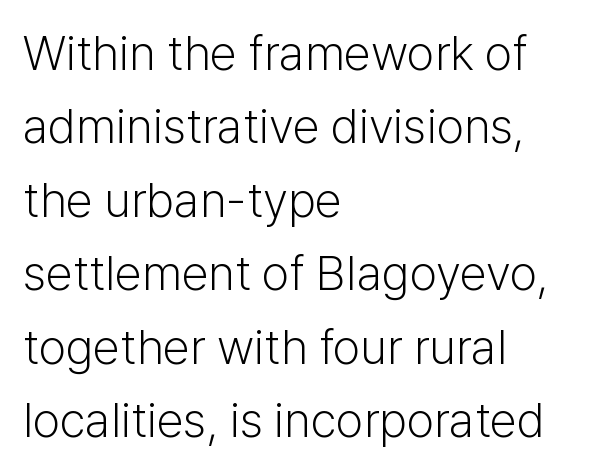
The image shows 49 px light sans-serif type, upright; set left-aligned, normal line spacing (1.5x), normal letter spacing, not underlined; low stroke contrast and a medium x-height.
